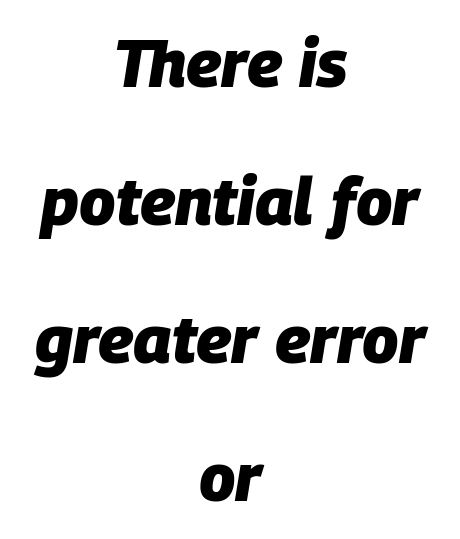
{"italic": "yes", "lean": "right", "slant_degrees": 9, "bold": "yes", "weight": "heavy", "width": "normal", "stroke_contrast": "low", "x_height": "large", "monospaced": "no", "underline": "no", "align": "center", "line_spacing": "loose", "line_spacing_ratio": 2.09, "letter_spacing": "normal", "letter_spacing_em": 0.0, "glyph_px": 66}
